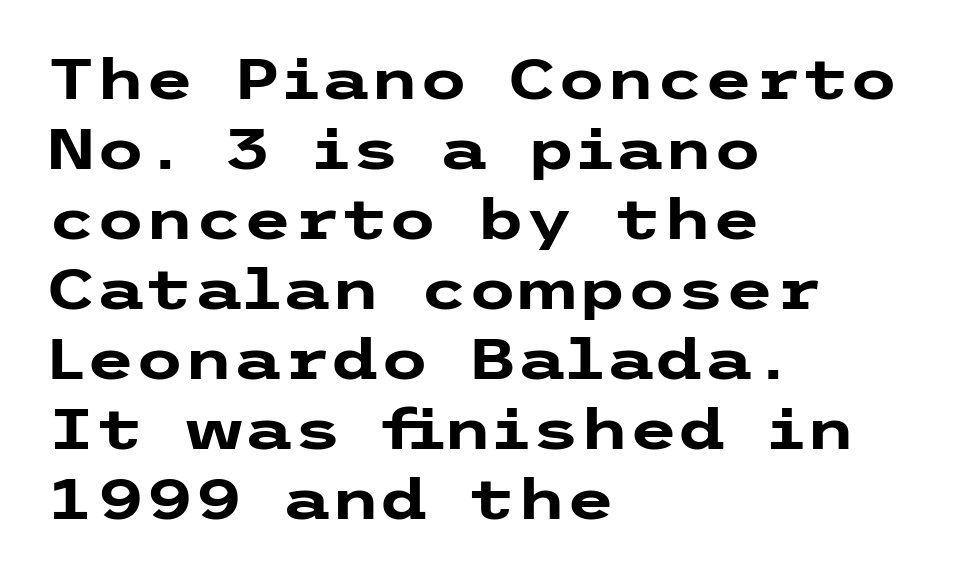
Is there much room between lines? A standard amount, neither cramped nor airy. I'd describe the lettering as bold — thick and assertive. In CSS terms this would be text-align: left. Decoration check: the copy has no underline. You could call the tracking neutral — neither tight nor loose.
